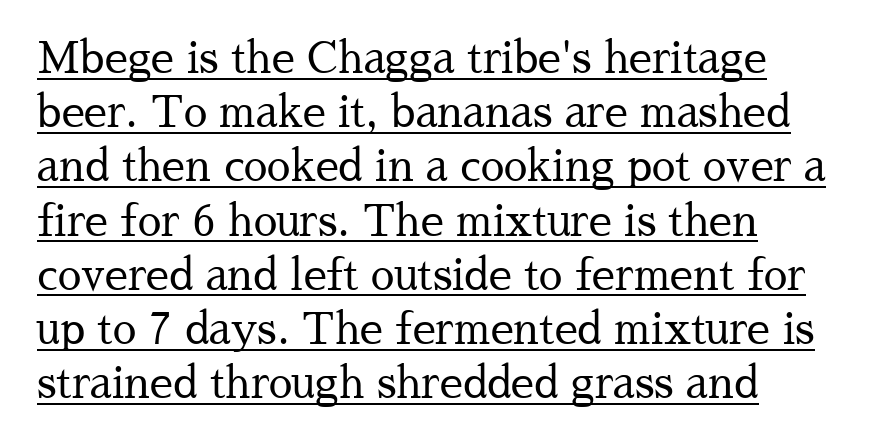
The image shows 42 px regular-weight serif type, upright; set left-aligned, normal line spacing (1.29x), normal letter spacing, underlined; medium stroke contrast and a medium x-height.
